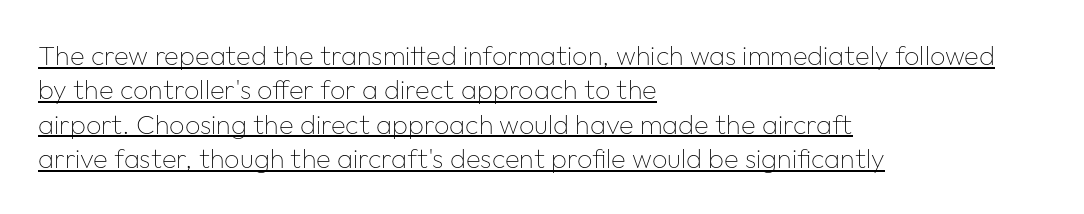
The image shows 27 px text type, upright; set left-aligned, normal line spacing (1.27x), normal letter spacing, underlined.
